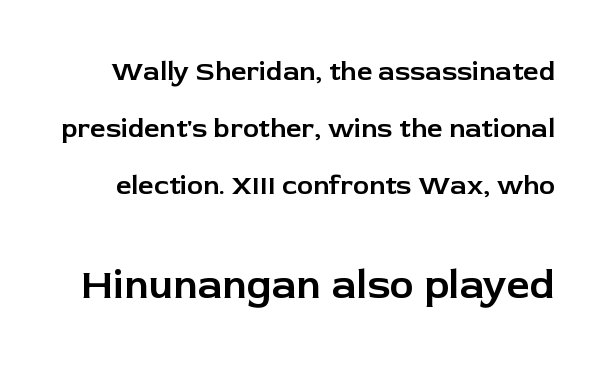
Here the designer chose a conventional face with non-uniform glyph widths. Every stem runs plumb, perpendicular to the baseline. Larger block? The one below; the one above is distinctly smaller. Characters follow at the spacing the type designer built in.
